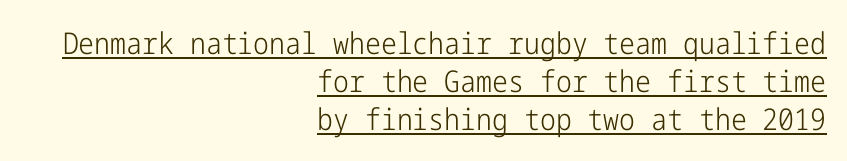
A flush-right, rag-left setting is used for this passage. Check the space under the baseline: a stroke is drawn there. Spacing between characters is what you'd get straight out of the box. The axis of the letterforms is exactly vertical. The passage shown is not bold in any degree. This rendering employs a face without finishing strokes, i.e., a sans-serif.
